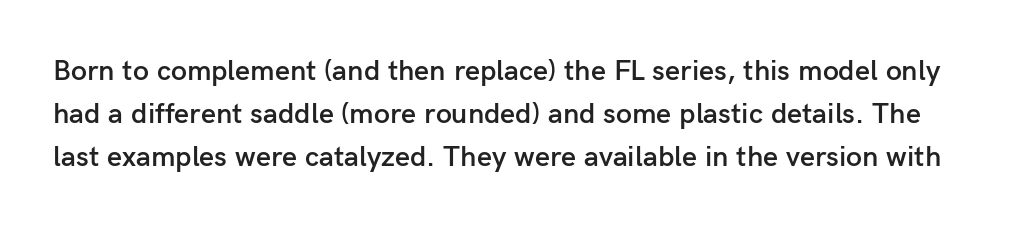
The image shows 29 px semibold sans-serif type, upright; set normal line spacing (1.48x), normal letter spacing, not underlined; low stroke contrast and a medium x-height.
